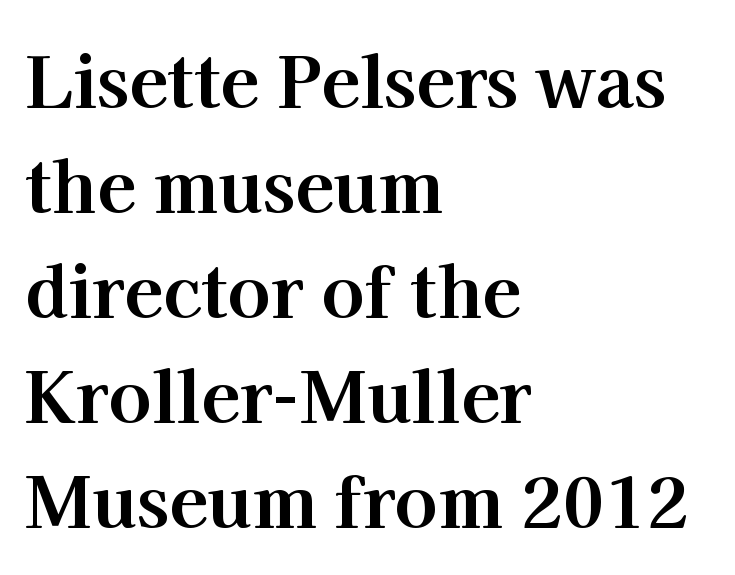
Q: Is the text bold? A: Yes.
Q: Is the text italic (slanted)? A: No, it is upright.
Q: Is the typeface a serif or a sans-serif typeface? A: Serif.
Q: Is the text underlined? A: No.
Q: How is the paragraph aligned? A: Left-aligned.
Q: Is the spacing between letters normal or unusually wide? A: Normal.
Q: Is the spacing between lines tight, normal or loose? A: Normal.
Q: Width (condensed, normal, or wide)? A: Normal.
Q: Stroke contrast? A: High.
Q: x-height? A: Medium.
Q: Monospaced? A: No.
